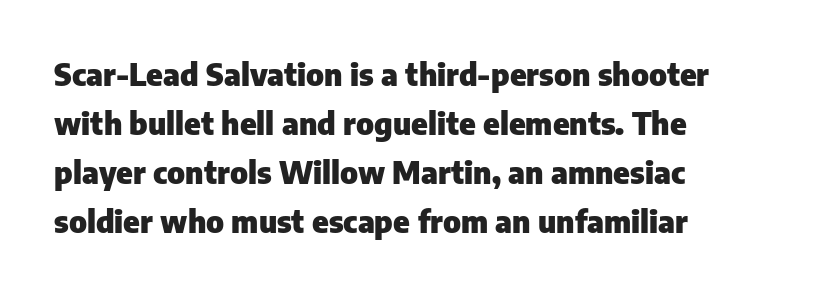
Caption: standard tracking, unaltered. You could not count columns in this text — the font is proportionally spaced. Glance below the letters and you will spot only blank space. Interline gaps are of average width in this sample. This rendering employs a face without finishing strokes, i.e., a sans-serif.
